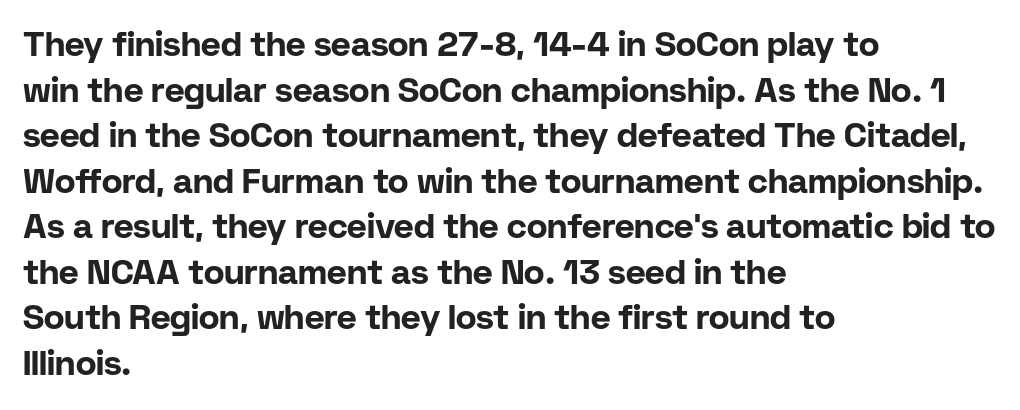
The image shows 34 px bold sans-serif type, upright; set left-aligned, normal line spacing (1.34x), normal letter spacing, not underlined; low stroke contrast and a medium x-height.
